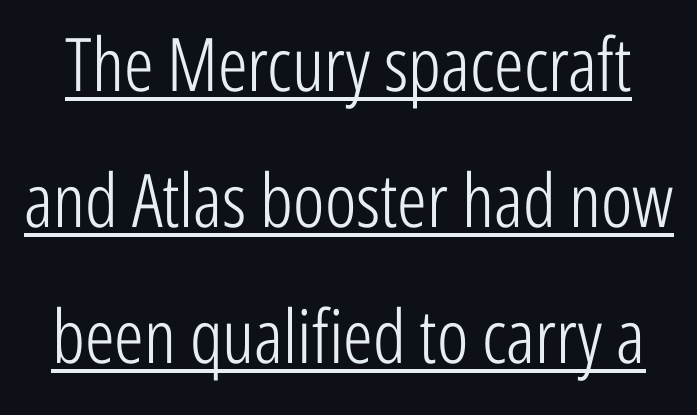
{"serif": "no", "italic": "no", "bold": "no", "weight": "light", "width": "condensed", "stroke_contrast": "low", "x_height": "medium", "monospaced": "no", "underline": "yes", "line_spacing_ratio": 1.84, "letter_spacing": "normal", "letter_spacing_em": 0.0, "glyph_px": 74}
